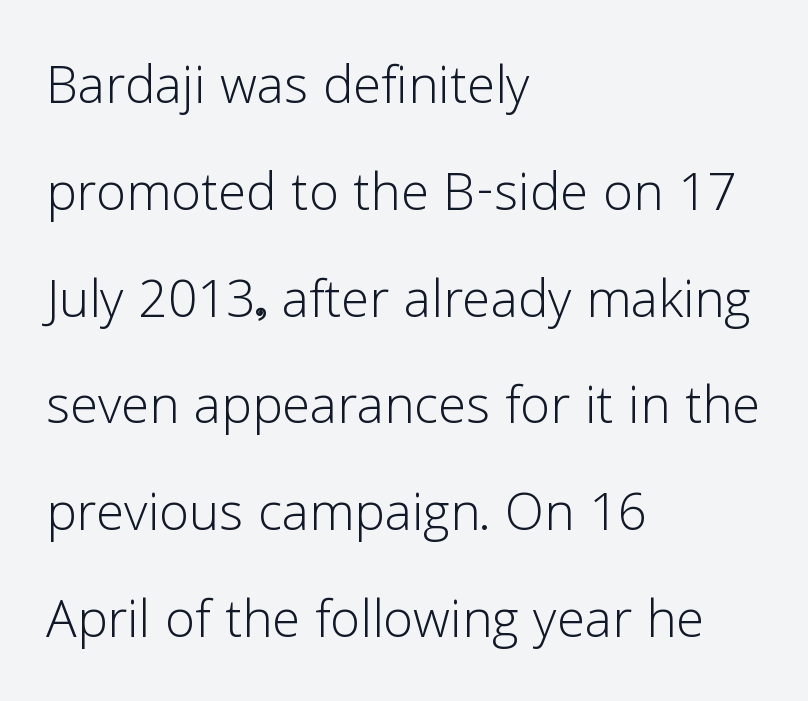
Letter spacing: default. Caption: face not bold, strokes unweighted. The letters advance in unequal steps, a hallmark of proportional type. Nope, no serifs anywhere on these letters. Quick note: interline space is typical.
